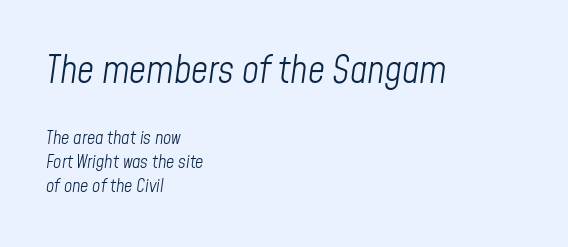
Nothing heavy about these letters — not bold at all. Vertical spacing — default. Anything drawn beneath the words? Only blank space. Italic? Definitely — the glyphs are oblique.
